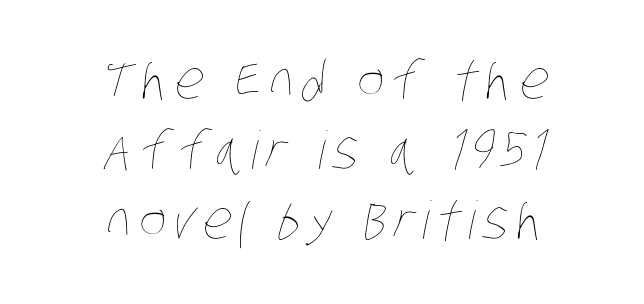
{"bold": "no", "weight": "thin", "width": "condensed", "stroke_contrast": "low", "x_height": "large", "monospaced": "no", "underline": "no", "align": "center", "line_spacing": "normal", "line_spacing_ratio": 1.35, "glyph_px": 52}
